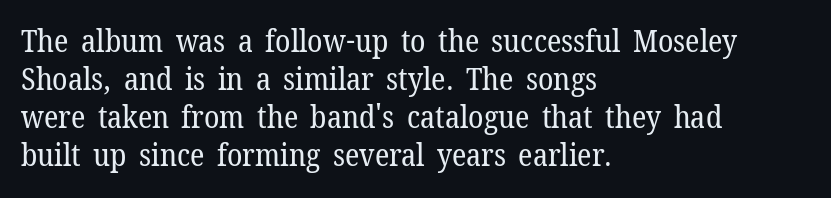
{"serif": "yes", "italic": "no", "bold": "no", "weight": "regular", "width": "normal", "stroke_contrast": "low", "x_height": "medium", "monospaced": "no", "underline": "no", "align": "left", "line_spacing_ratio": 1.23, "letter_spacing": "normal", "letter_spacing_em": 0.0, "glyph_px": 31}
